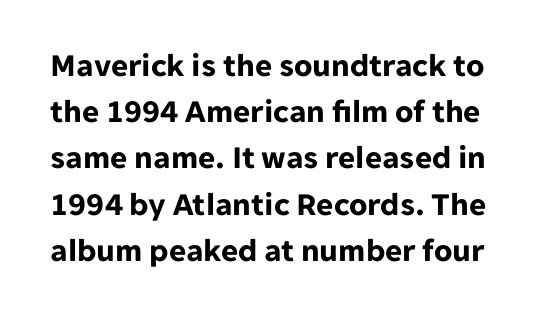
Q: Is the text bold? A: Yes.
Q: Is the text italic (slanted)? A: No, it is upright.
Q: Is the typeface a serif or a sans-serif typeface? A: Sans-serif.
Q: Is the text underlined? A: No.
Q: Is the spacing between letters normal or unusually wide? A: Normal.
Q: Is the spacing between lines tight, normal or loose? A: Normal.
Q: Width (condensed, normal, or wide)? A: Normal.
Q: Stroke contrast? A: Low.
Q: x-height? A: Medium.
Q: Monospaced? A: No.
